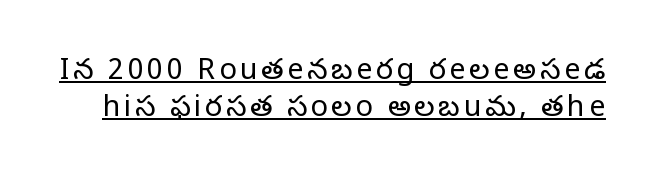
{"serif": "yes", "italic": "no", "bold": "no", "weight": "regular", "width": "normal", "stroke_contrast": "low", "x_height": "large", "monospaced": "no", "underline": "yes", "line_spacing": "normal", "line_spacing_ratio": 1.27, "glyph_px": 29}
